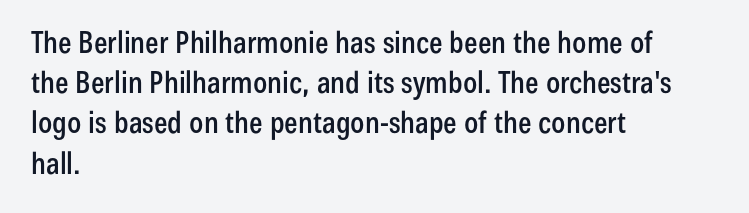
{"serif": "no", "italic": "no", "width": "condensed", "stroke_contrast": "low", "x_height": "medium", "monospaced": "no", "underline": "no", "align": "left", "line_spacing": "normal", "line_spacing_ratio": 1.34, "letter_spacing": "normal", "letter_spacing_em": 0.0, "glyph_px": 30}
